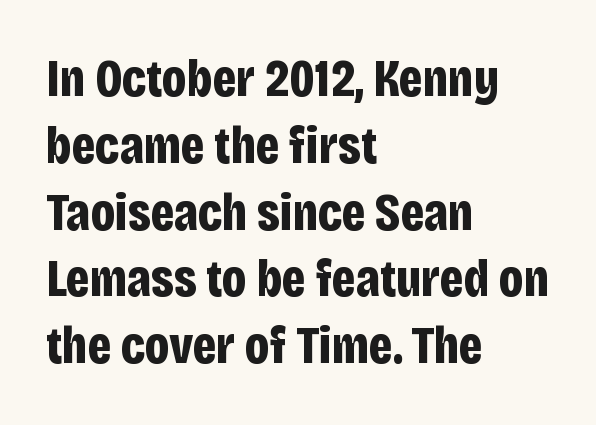
To sum up the face: it is a sans, with no serifs. Nope, not italic — everything's standing straight. Typographic density is high because the face is bold. The passage shown is typed in a proportional face where columns would drift. Lines of text with bare space underneath.
